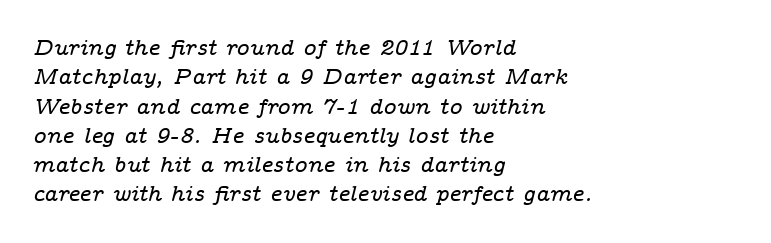
Q: Is the text italic (slanted)? A: Yes, it leans right by about 14 degrees.
Q: Is the text underlined? A: No.
Q: How is the paragraph aligned? A: Left-aligned.
Q: Is the spacing between letters normal or unusually wide? A: Normal.
Q: Is the spacing between lines tight, normal or loose? A: Normal.
